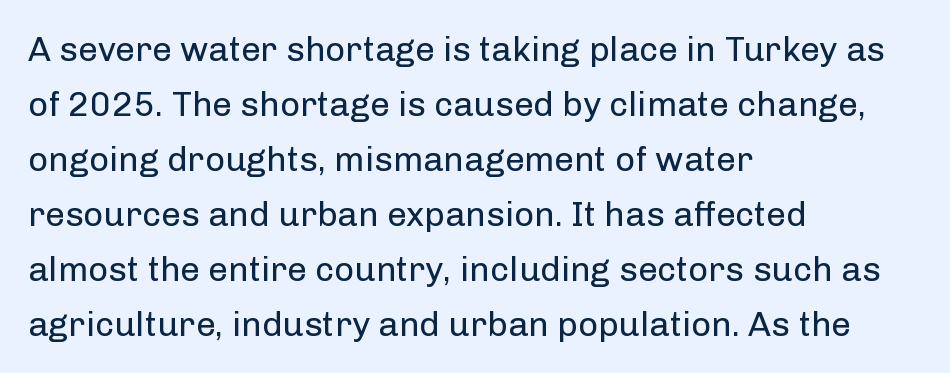
The image shows 35 px regular-weight sans-serif type, upright; set left-aligned, normal line spacing (1.57x), normal letter spacing, not underlined; low stroke contrast and a medium x-height.
